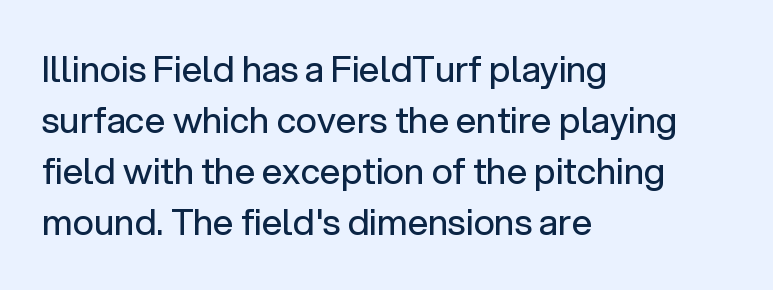
The image shows 36 px regular-weight sans-serif type, upright; set left-aligned, normal line spacing (1.42x), normal letter spacing, not underlined; low stroke contrast and a medium x-height.
